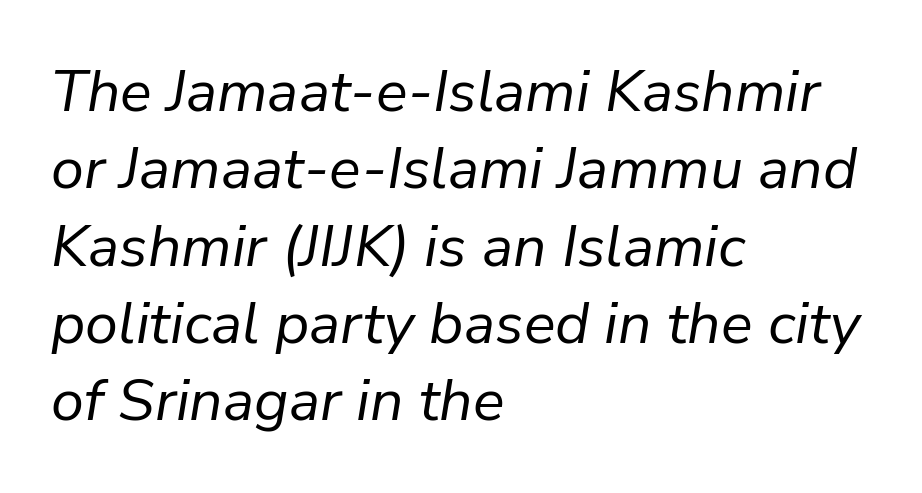
Q: Is the text bold? A: No.
Q: Is the text italic (slanted)? A: Yes, it leans right by about 9 degrees.
Q: Is the text underlined? A: No.
Q: How is the paragraph aligned? A: Left-aligned.
Q: Is the spacing between letters normal or unusually wide? A: Normal.
Q: Is the spacing between lines tight, normal or loose? A: Normal.
Q: Width (condensed, normal, or wide)? A: Normal.
Q: Stroke contrast? A: Low.
Q: x-height? A: Medium.
Q: Monospaced? A: No.
